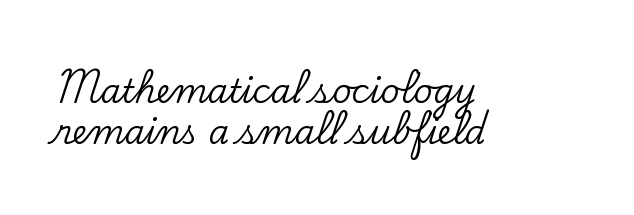
The image shows 33 px serif type; set left-aligned, normal line spacing (1.25x), normal letter spacing, not underlined; low stroke contrast and a small x-height.
